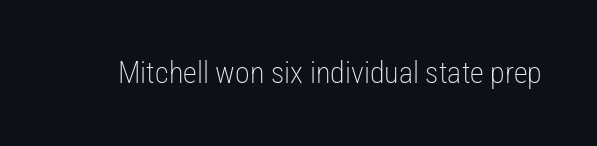
{"serif": "no", "italic": "no", "bold": "no", "weight": "light", "width": "condensed", "stroke_contrast": "low", "x_height": "medium", "monospaced": "no", "underline": "no", "letter_spacing": "normal", "letter_spacing_em": 0.0, "glyph_px": 30}
